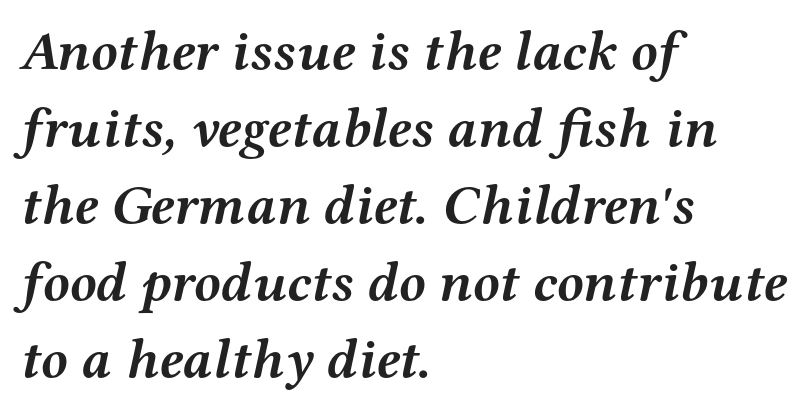
Q: Is the text bold? A: Yes.
Q: Is the text italic (slanted)? A: Yes, it leans right by about 12 degrees.
Q: Is the typeface a serif or a sans-serif typeface? A: Serif.
Q: Is the text underlined? A: No.
Q: How is the paragraph aligned? A: Left-aligned.
Q: Is the spacing between letters normal or unusually wide? A: Normal.
Q: Is the spacing between lines tight, normal or loose? A: Normal.
Q: Width (condensed, normal, or wide)? A: Wide.
Q: Stroke contrast? A: Medium.
Q: x-height? A: Medium.
Q: Monospaced? A: No.
